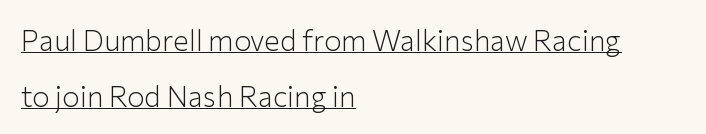
The block of text is sparse from top to bottom, with ample space between rows. Is the type heavy? It reads as light-to-regular instead. The letters sit at their default tracking, neither squeezed nor spread. Each letter keeps its own natural width here, so spacing adapts to shape. The characters display no serif detailing; their extremities are plain.
